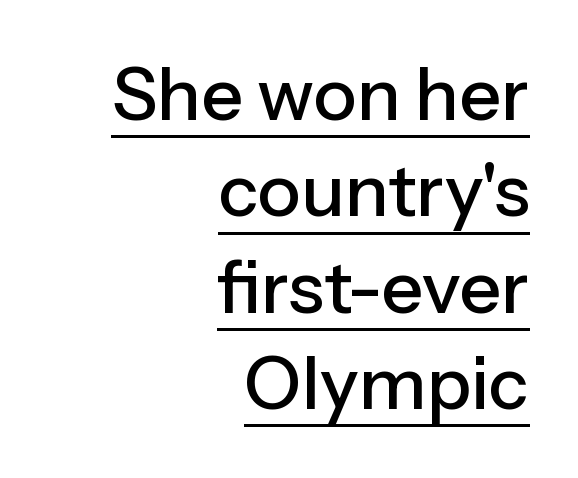
The setting favours the right margin, as signatures and pull-quotes sometimes do. Classification — sans serif. Interline gaps are of average width in this sample. The axis of the letterforms is exactly vertical. You could not count columns in this text — the font is proportionally spaced.
